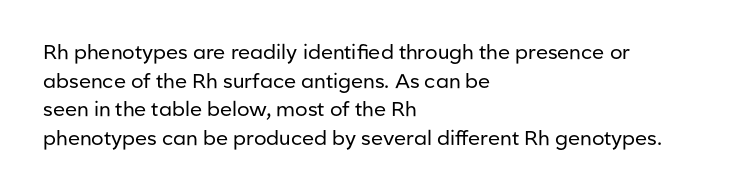
{"italic": "no", "bold": "no", "underline": "no", "align": "left", "line_spacing": "normal", "line_spacing_ratio": 1.43, "letter_spacing": "normal", "letter_spacing_em": 0.0, "glyph_px": 20}
